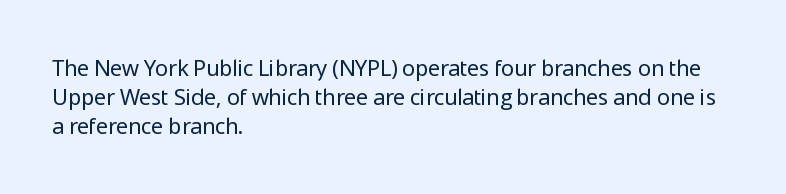
Tall strokes in this sample are plumb rather than angled. The passage shown has conventional tracking throughout. Every row of glyphs begins at an identical x-position on the left. A normal amount of white space separates one row of letters from the next. Type without underlining.
